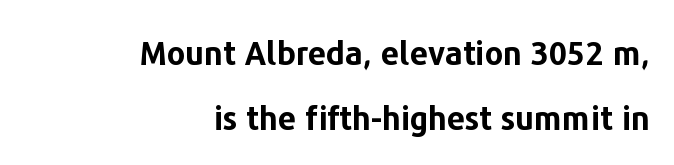
The image shows 32 px bold sans-serif type, upright; set right-aligned, loose line spacing (2.02x), normal letter spacing, not underlined; low stroke contrast and a medium x-height.
